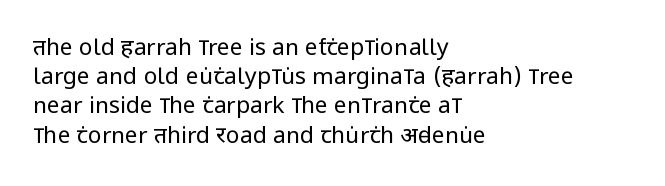
The image shows 23 px text type, upright; set left-aligned, normal line spacing (1.27x), normal letter spacing, not underlined.
